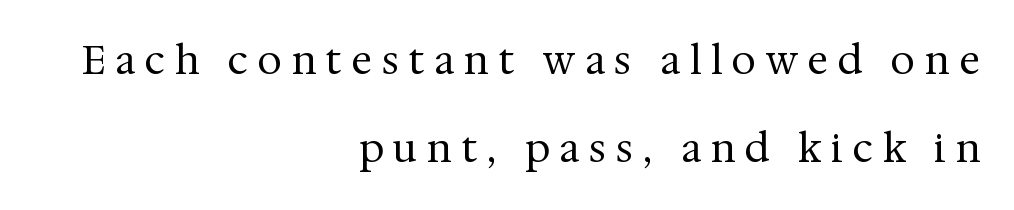
Q: Is the text bold? A: No.
Q: Is the text italic (slanted)? A: No, it is upright.
Q: Is the typeface a serif or a sans-serif typeface? A: Serif.
Q: Is the text underlined? A: No.
Q: How is the paragraph aligned? A: Right-aligned.
Q: Is the spacing between letters normal or unusually wide? A: Unusually wide.
Q: Is the spacing between lines tight, normal or loose? A: Loose.
Q: Width (condensed, normal, or wide)? A: Normal.
Q: Stroke contrast? A: Medium.
Q: x-height? A: Medium.
Q: Monospaced? A: No.
